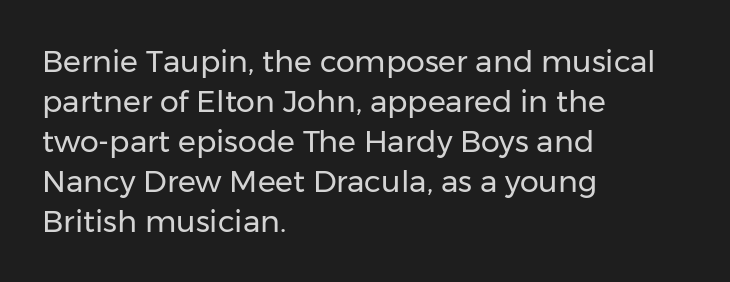
Q: Is the text bold? A: No.
Q: Is the text italic (slanted)? A: No, it is upright.
Q: Is the typeface a serif or a sans-serif typeface? A: Sans-serif.
Q: Is the text underlined? A: No.
Q: How is the paragraph aligned? A: Left-aligned.
Q: Is the spacing between letters normal or unusually wide? A: Normal.
Q: Is the spacing between lines tight, normal or loose? A: Normal.
Q: Width (condensed, normal, or wide)? A: Normal.
Q: Stroke contrast? A: Low.
Q: x-height? A: Medium.
Q: Monospaced? A: No.
